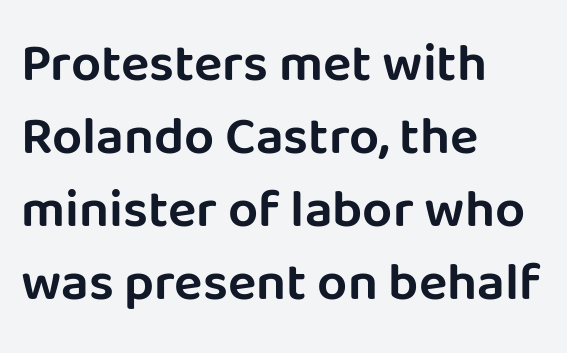
Notice how descenders clear the ascenders below comfortably — that's standard leading. Is the block centered? No — it sits flush against the left margin. To sum up the face: it is a sans, with no serifs. Spacing between characters is what you'd get straight out of the box. The lettering holds an erect, upright posture throughout.
